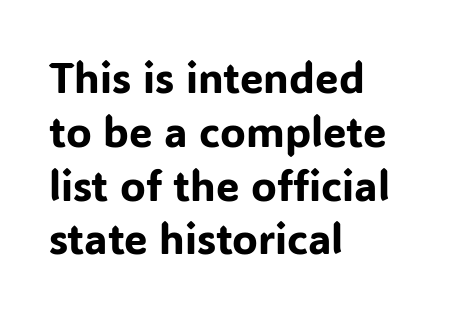
{"serif": "no", "italic": "no", "width": "normal", "stroke_contrast": "low", "x_height": "medium", "monospaced": "no", "underline": "no", "align": "left", "line_spacing": "normal", "line_spacing_ratio": 1.28, "letter_spacing": "normal", "letter_spacing_em": 0.0, "glyph_px": 42}
